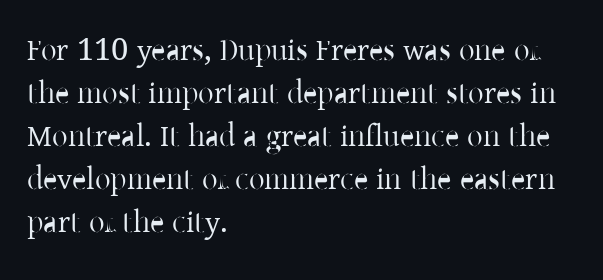
The image shows 31 px regular-weight serif type, upright; set left-aligned, normal line spacing (1.39x), normal letter spacing, not underlined; low stroke contrast and a medium x-height.
